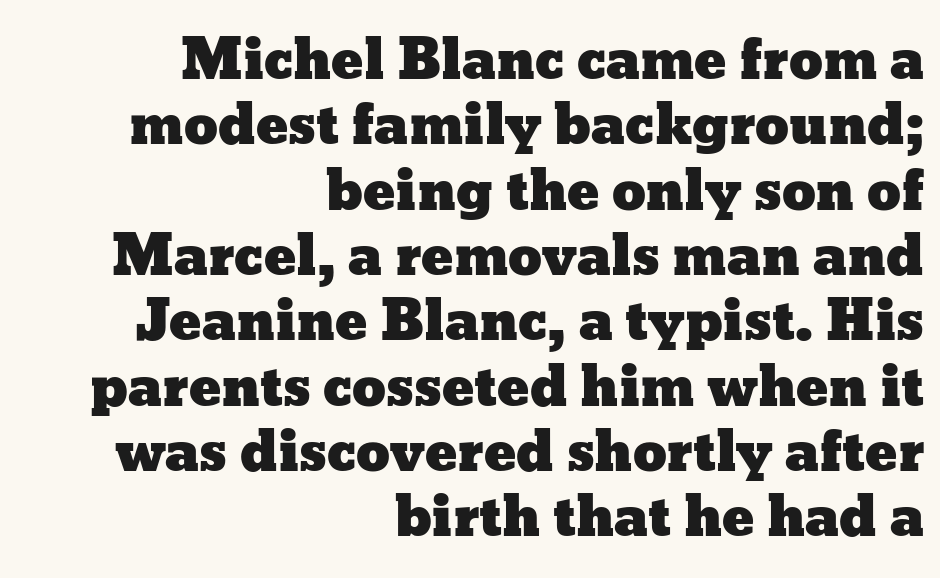
{"italic": "no", "width": "wide", "stroke_contrast": "low", "x_height": "medium", "monospaced": "no", "underline": "no", "align": "right", "line_spacing_ratio": 1.21, "letter_spacing": "normal", "letter_spacing_em": 0.0, "glyph_px": 54}
